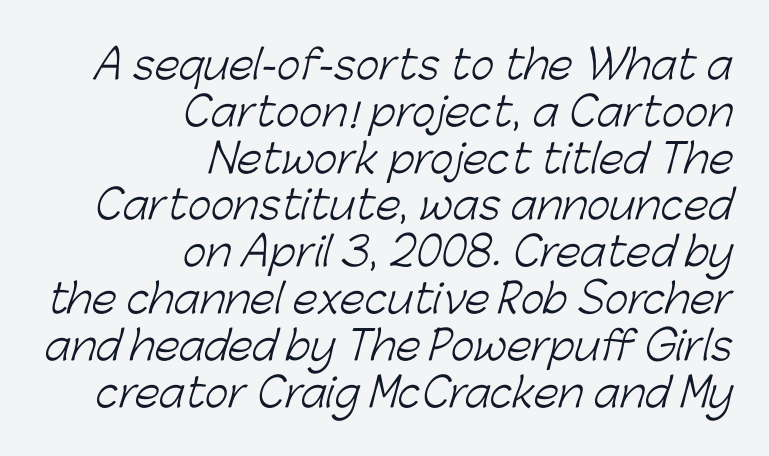
The image shows 40 px light sans-serif type; set right-aligned, line spacing 1.17x, normal letter spacing, not underlined; low stroke contrast and a medium x-height.
